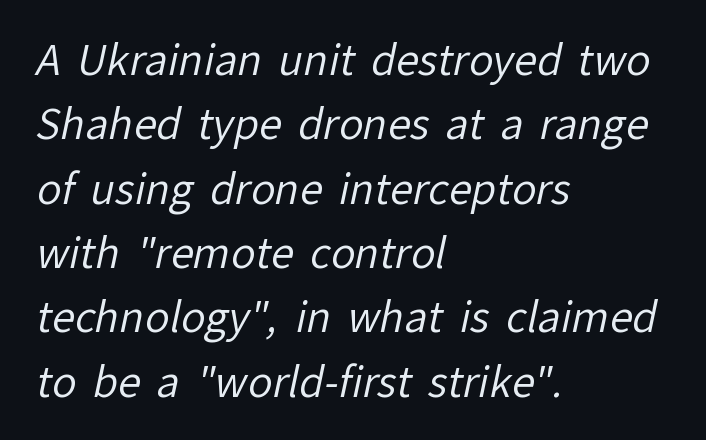
The image shows 41 px regular-weight sans-serif type; set left-aligned, normal line spacing (1.57x), normal letter spacing, not underlined; low stroke contrast and a medium x-height.
